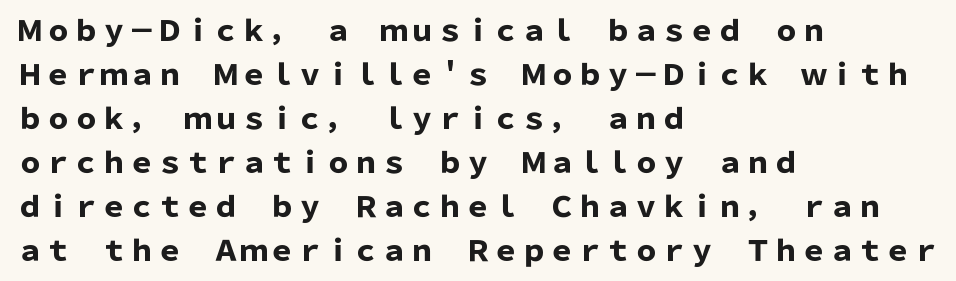
Q: Is the text bold? A: Yes.
Q: Is the text italic (slanted)? A: No, it is upright.
Q: Is the typeface a serif or a sans-serif typeface? A: Sans-serif.
Q: Is the text underlined? A: No.
Q: How is the paragraph aligned? A: Left-aligned.
Q: Is the spacing between letters normal or unusually wide? A: Normal.
Q: Is the spacing between lines tight, normal or loose? A: Normal.
Q: Width (condensed, normal, or wide)? A: Normal.
Q: Stroke contrast? A: Low.
Q: x-height? A: Medium.
Q: Monospaced? A: No.
